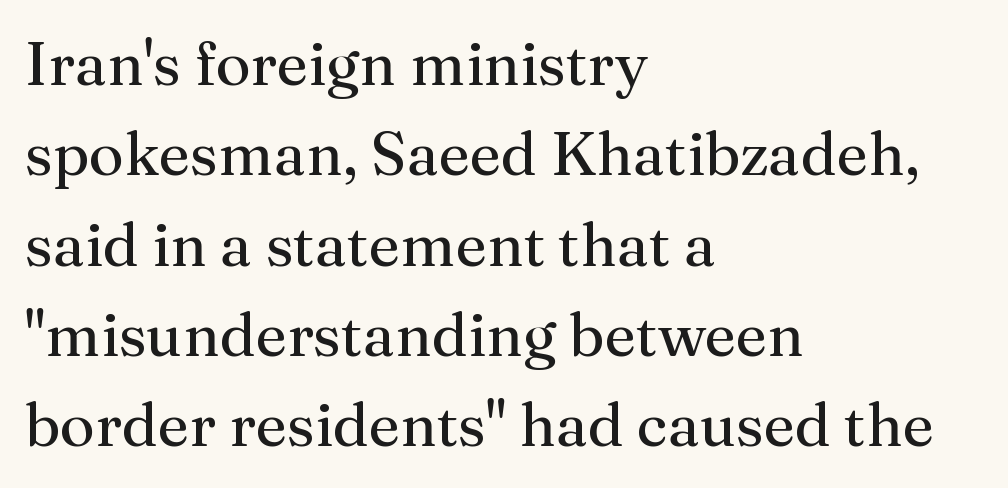
This reads as an unemphasized weight, regular at the heaviest. Observe the ordinary spacing: letters are neighbours, not strangers. The text block is weighted toward the left margin, trailing off unevenly rightward. Does the lettering tilt? It doesn't — this is upright. The characters display serif detailing at their extremities.
